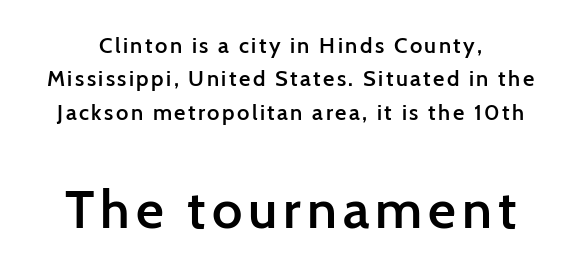
These two chunks differ in scale, with the bottom chunk taking the larger measure. A typesetter would label this face a sans. The typesetting leans somewhat heavy: a semibold. Honestly, there is no underline to notice here at all.
